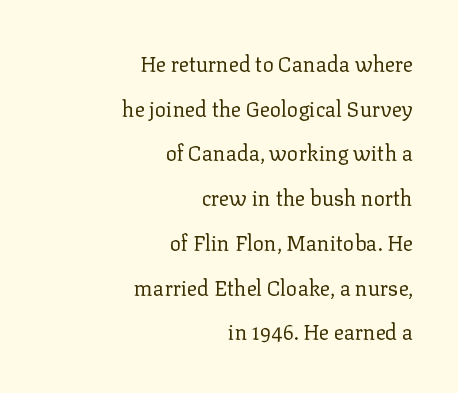
Q: Is the text bold? A: No.
Q: Is the text italic (slanted)? A: No, it is upright.
Q: Is the text underlined? A: No.
Q: How is the paragraph aligned? A: Right-aligned.
Q: Is the spacing between letters normal or unusually wide? A: Normal.
Q: Is the spacing between lines tight, normal or loose? A: Loose.
